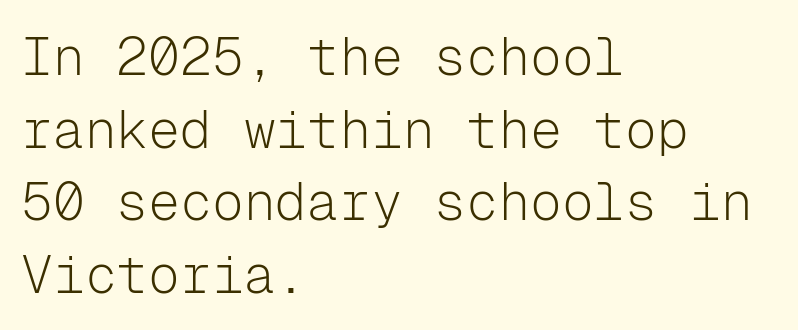
Short and long lines alike share a common starting point at left. Rows of type keep a routine distance in the vertical direction. Is this a heavy cut? Hardly; it is regular or lighter. Here the glyphs are tracked normally, forming tight word shapes. You can tell from the bare stems that sans-serif type was used.
